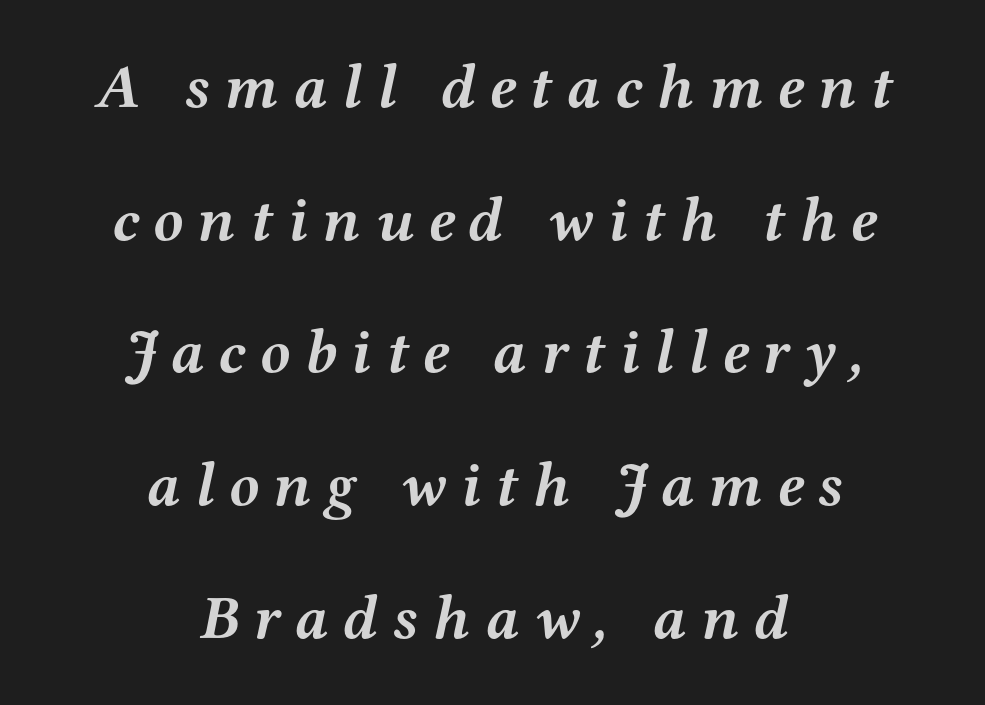
The image shows 62 px semibold, wide serif type, italic (leaning right); set centered, loose line spacing (2.14x), unusually wide letter spacing (+0.23 em), not underlined; medium stroke contrast and a medium x-height.
